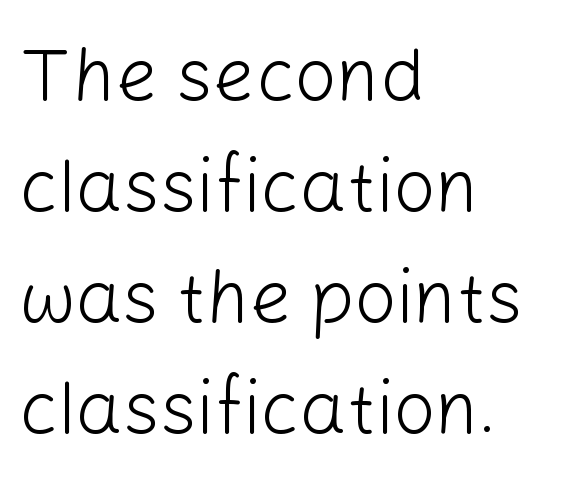
Q: Is the text bold? A: No.
Q: Is the text italic (slanted)? A: No, it is upright.
Q: Is the typeface a serif or a sans-serif typeface? A: Sans-serif.
Q: Is the text underlined? A: No.
Q: How is the paragraph aligned? A: Left-aligned.
Q: Is the spacing between letters normal or unusually wide? A: Normal.
Q: Is the spacing between lines tight, normal or loose? A: Normal.
Q: Width (condensed, normal, or wide)? A: Normal.
Q: Stroke contrast? A: Low.
Q: x-height? A: Medium.
Q: Monospaced? A: No.
